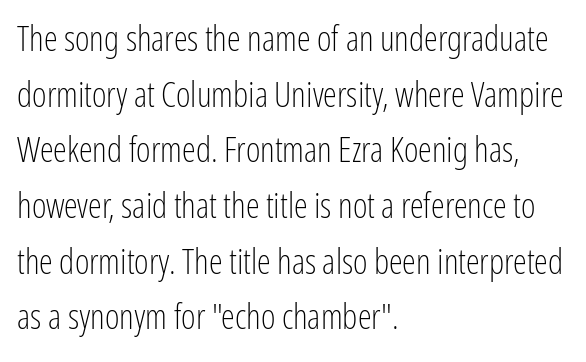
The image shows 35 px light, condensed sans-serif type, upright; set left-aligned, normal line spacing (1.59x), normal letter spacing, not underlined; low stroke contrast and a medium x-height.
